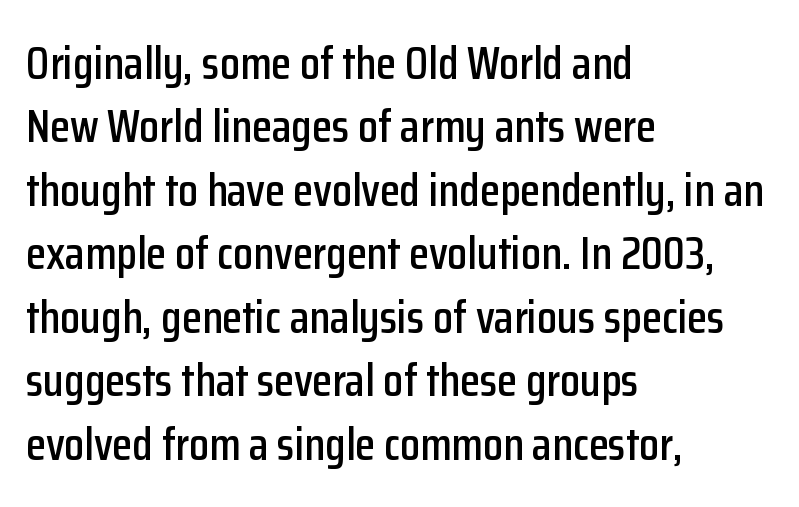
The image shows 46 px condensed sans-serif type, upright; set left-aligned, normal line spacing (1.38x), normal letter spacing, not underlined; low stroke contrast and a medium x-height.
